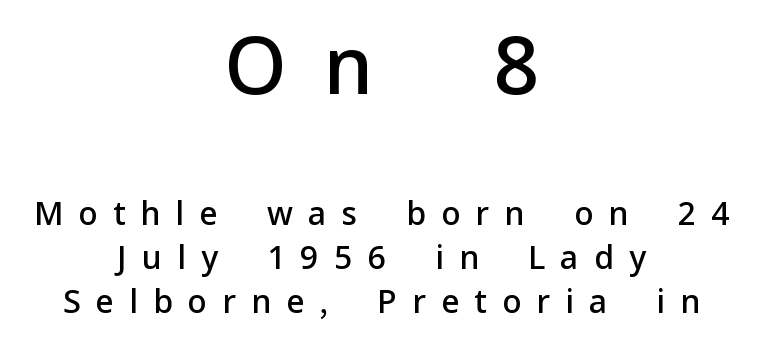
The image shows 79 px semibold sans-serif type, upright; set centered, normal line spacing (1.37x), unusually wide letter spacing (+0.47 em), not underlined; the first (top) block is 2.47x larger; low stroke contrast and a medium x-height.
